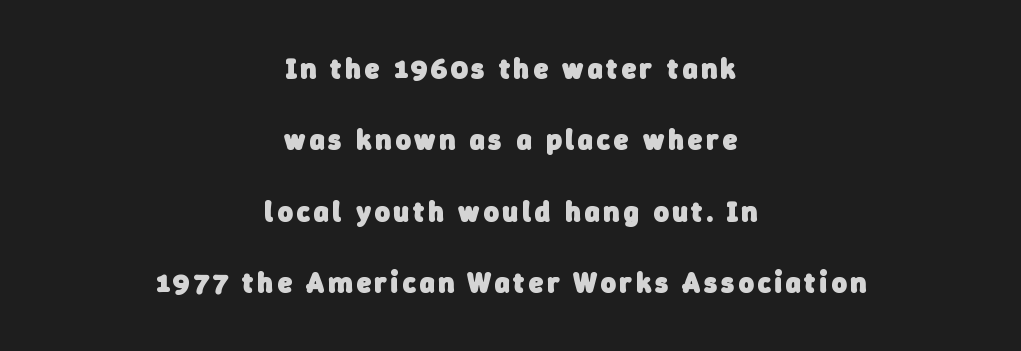
{"serif": "no", "bold": "yes", "weight": "heavy", "width": "normal", "stroke_contrast": "low", "x_height": "medium", "monospaced": "no", "underline": "no", "align": "center", "line_spacing": "loose", "line_spacing_ratio": 2.46, "glyph_px": 29}
